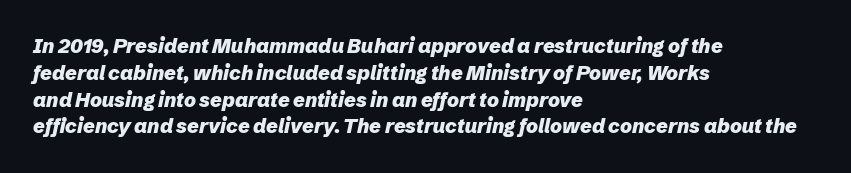
The image shows 20 px bold type, italic (leaning right); set left-aligned, normal line spacing (1.34x), normal letter spacing, not underlined.
